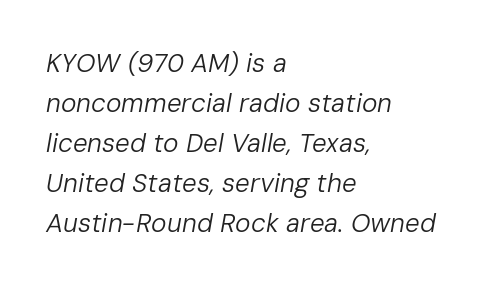
{"italic": "yes", "lean": "right", "slant_degrees": 10, "bold": "no", "underline": "no", "align": "left", "line_spacing": "normal", "line_spacing_ratio": 1.54, "letter_spacing": "normal", "letter_spacing_em": 0.0, "glyph_px": 26}
